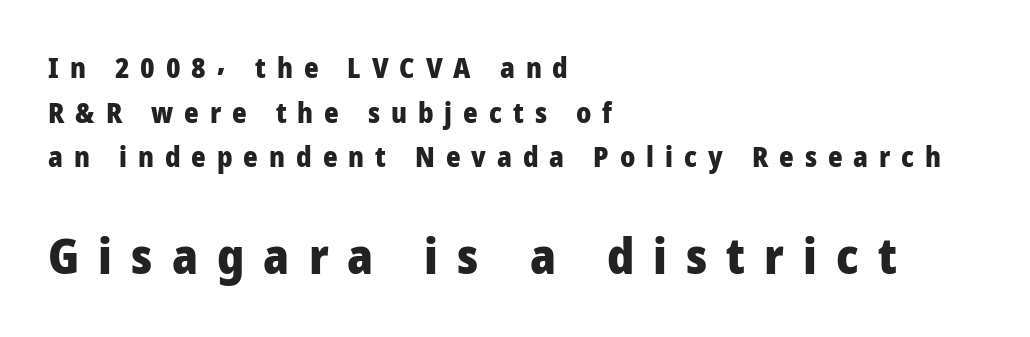
The image shows 49 px heavy sans-serif type, upright; set left-aligned, normal line spacing (1.59x), unusually wide letter spacing (+0.39 em), not underlined; the second (bottom) block is 1.75x larger; low stroke contrast and a medium x-height.
